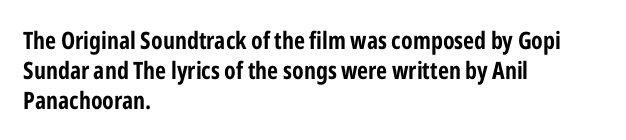
{"italic": "no", "underline": "no", "align": "left", "line_spacing": "normal", "line_spacing_ratio": 1.25, "letter_spacing": "normal", "letter_spacing_em": 0.0, "glyph_px": 24}
